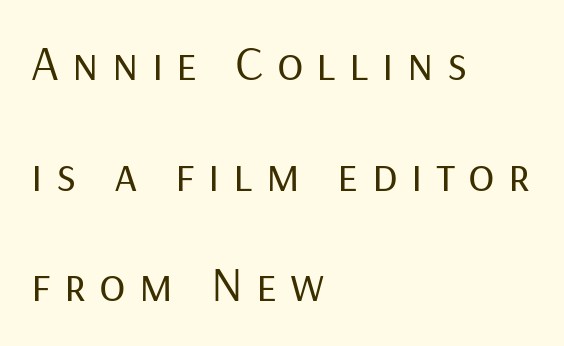
The image shows 49 px regular-weight sans-serif type, upright; set left-aligned, loose line spacing (2.26x), unusually wide letter spacing (+0.27 em), not underlined; low stroke contrast and a medium x-height.
